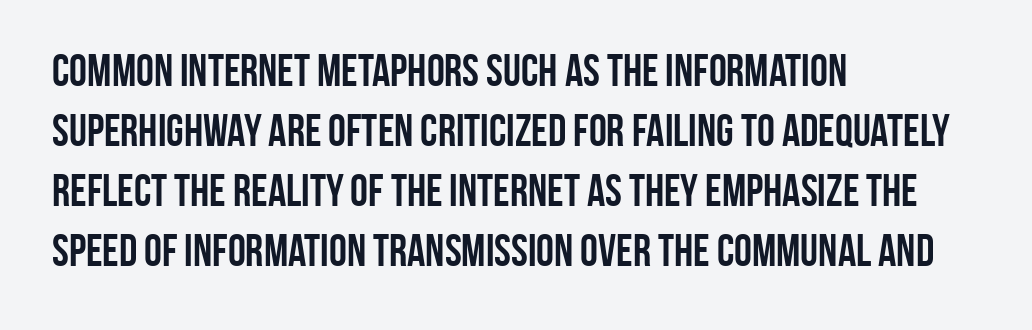
{"serif": "no", "italic": "no", "bold": "yes", "weight": "semibold", "width": "condensed", "stroke_contrast": "low", "x_height": "large", "monospaced": "no", "underline": "no", "align": "left", "line_spacing": "normal", "line_spacing_ratio": 1.33, "letter_spacing": "normal", "letter_spacing_em": 0.0, "glyph_px": 45}
